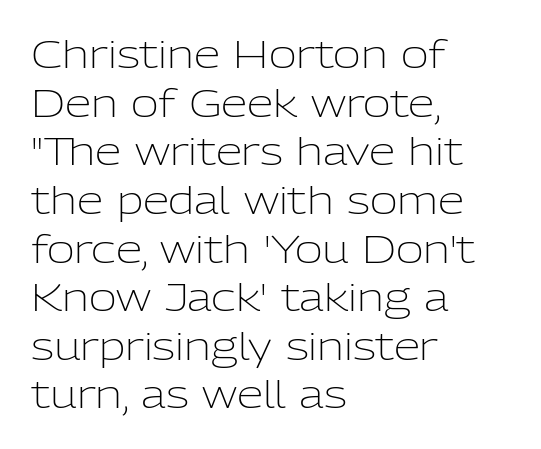
Which margin do the lines hug? The left one — the right edge is uneven. Each row of text sits above clean, open space. Type style note: lacks serifs. Every character sits straight up, as roman type does.
